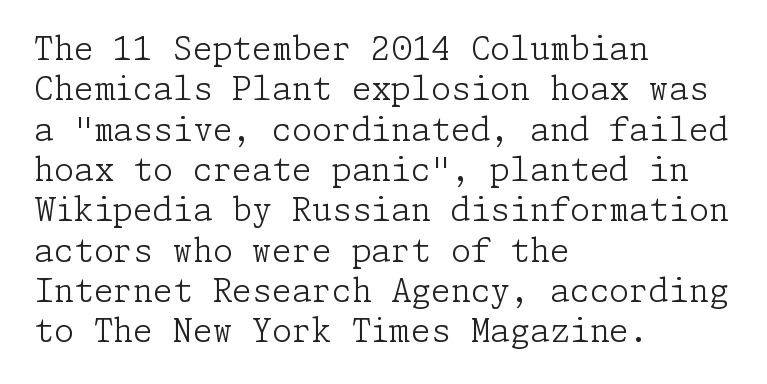
{"serif": "yes", "italic": "no", "bold": "no", "weight": "light", "width": "normal", "stroke_contrast": "low", "x_height": "medium", "underline": "no", "align": "left", "line_spacing": "normal", "line_spacing_ratio": 1.26, "letter_spacing": "normal", "letter_spacing_em": 0.0, "glyph_px": 32}
